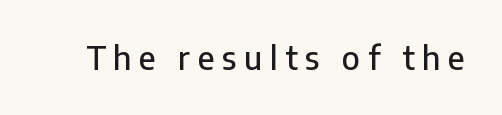
Q: Is the text italic (slanted)? A: No, it is upright.
Q: Is the typeface a serif or a sans-serif typeface? A: Sans-serif.
Q: Is the text underlined? A: No.
Q: Is the spacing between letters normal or unusually wide? A: Unusually wide.
Q: Width (condensed, normal, or wide)? A: Normal.
Q: Stroke contrast? A: Low.
Q: x-height? A: Medium.
Q: Monospaced? A: No.
